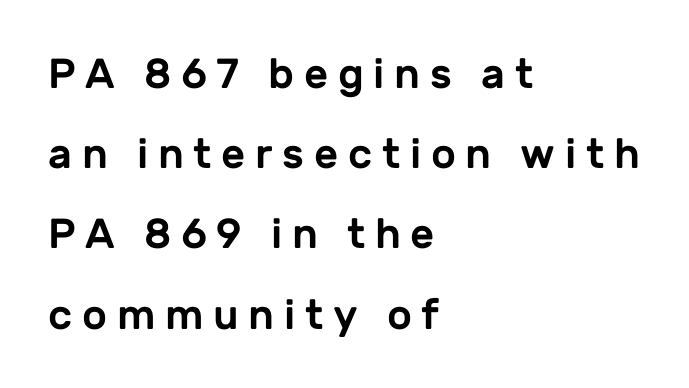
{"serif": "no", "italic": "no", "width": "normal", "stroke_contrast": "low", "x_height": "medium", "monospaced": "no", "underline": "no", "align": "left", "line_spacing": "loose", "line_spacing_ratio": 1.91, "letter_spacing": "wide", "letter_spacing_em": 0.23, "glyph_px": 42}
